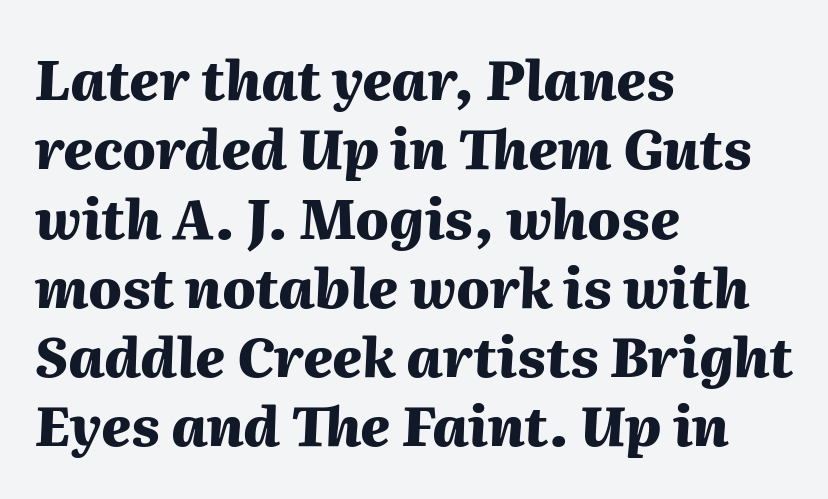
{"italic": "yes", "lean": "right", "slant_degrees": 2, "bold": "yes", "weight": "heavy", "width": "normal", "stroke_contrast": "medium", "x_height": "medium", "monospaced": "no", "underline": "no", "align": "left", "line_spacing": "normal", "line_spacing_ratio": 1.26, "letter_spacing": "normal", "letter_spacing_em": 0.0, "glyph_px": 55}
